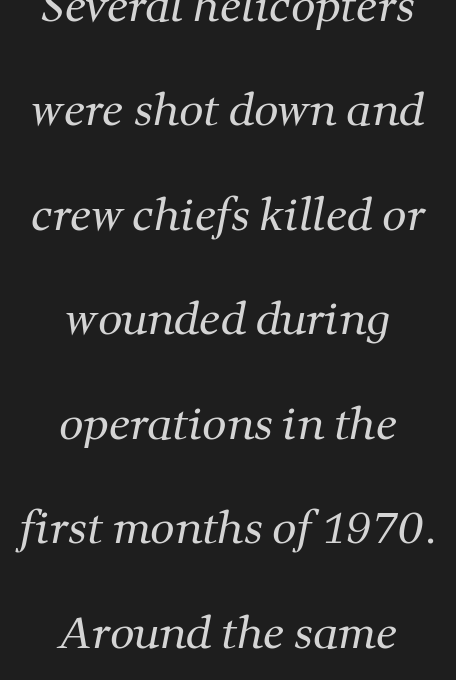
{"serif": "yes", "bold": "no", "weight": "regular", "width": "normal", "stroke_contrast": "medium", "x_height": "medium", "monospaced": "no", "underline": "no", "align": "center", "line_spacing": "loose", "line_spacing_ratio": 2.43, "letter_spacing": "normal", "letter_spacing_em": 0.0, "glyph_px": 43}
